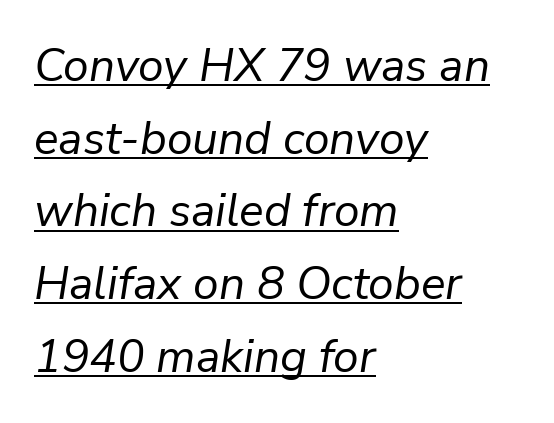
{"italic": "yes", "lean": "right", "slant_degrees": 9, "bold": "no", "weight": "regular", "width": "normal", "stroke_contrast": "low", "x_height": "medium", "monospaced": "no", "underline": "yes", "align": "left", "line_spacing": "normal", "line_spacing_ratio": 1.58, "letter_spacing": "normal", "letter_spacing_em": 0.0, "glyph_px": 46}
